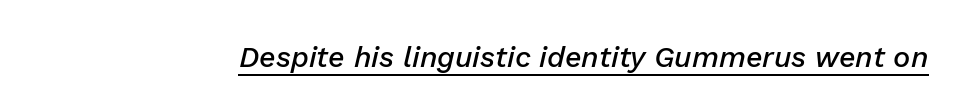
{"italic": "yes", "lean": "right", "slant_degrees": 13, "bold": "semi", "weight": "semibold", "width": "normal", "stroke_contrast": "low", "x_height": "medium", "monospaced": "no", "underline": "yes", "letter_spacing": "normal", "letter_spacing_em": 0.0, "glyph_px": 29}
